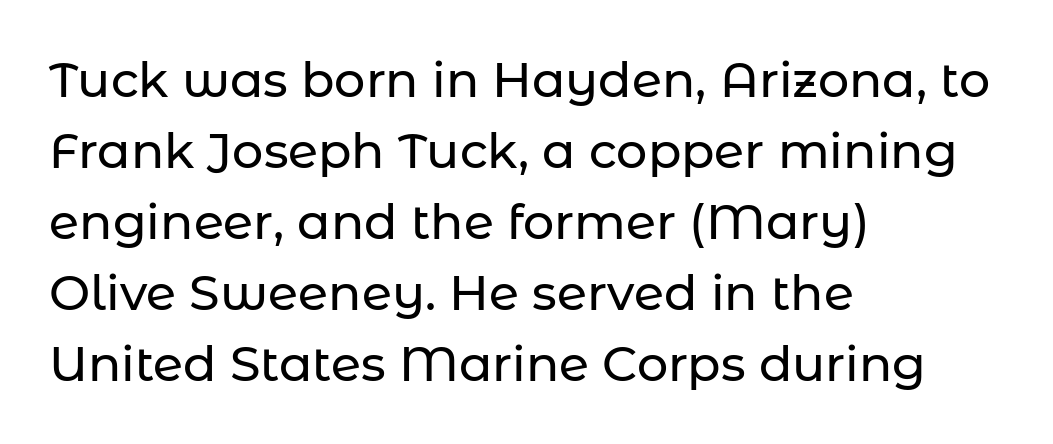
The image shows 49 px sans-serif type, upright; set left-aligned, normal line spacing (1.45x), normal letter spacing, not underlined; low stroke contrast and a medium x-height.
